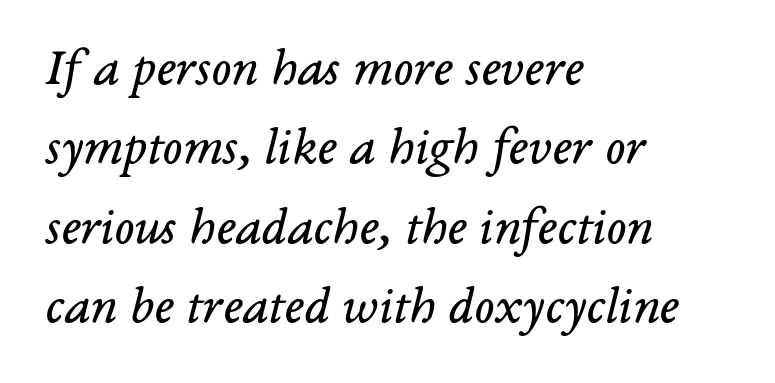
Q: Is the text bold? A: No.
Q: Is the text italic (slanted)? A: Yes, it leans right by about 14 degrees.
Q: Is the typeface a serif or a sans-serif typeface? A: Serif.
Q: Is the text underlined? A: No.
Q: How is the paragraph aligned? A: Left-aligned.
Q: Is the spacing between letters normal or unusually wide? A: Normal.
Q: Is the spacing between lines tight, normal or loose? A: Normal.
Q: Width (condensed, normal, or wide)? A: Normal.
Q: Stroke contrast? A: Low.
Q: x-height? A: Medium.
Q: Monospaced? A: No.
